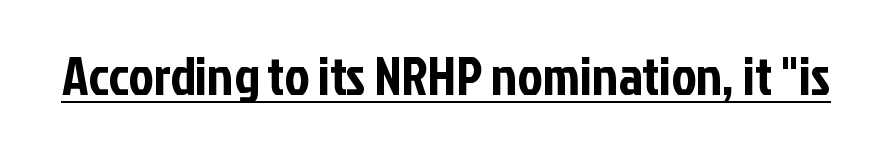
Q: Is the text italic (slanted)? A: No, it is upright.
Q: Is the typeface a serif or a sans-serif typeface? A: Sans-serif.
Q: Is the text underlined? A: Yes.
Q: Is the spacing between letters normal or unusually wide? A: Normal.
Q: Width (condensed, normal, or wide)? A: Condensed.
Q: Stroke contrast? A: Low.
Q: x-height? A: Medium.
Q: Monospaced? A: No.
